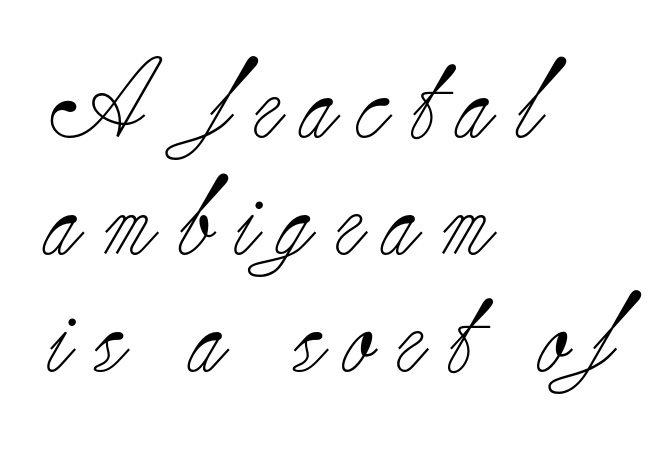
Q: Is the text bold? A: No.
Q: Is the text italic (slanted)? A: Yes.
Q: Is the typeface a serif or a sans-serif typeface? A: Serif.
Q: Is the text underlined? A: No.
Q: How is the paragraph aligned? A: Left-aligned.
Q: Is the spacing between letters normal or unusually wide? A: Unusually wide.
Q: Is the spacing between lines tight, normal or loose? A: Normal.
Q: Width (condensed, normal, or wide)? A: Normal.
Q: Stroke contrast? A: Low.
Q: x-height? A: Small.
Q: Monospaced? A: No.
